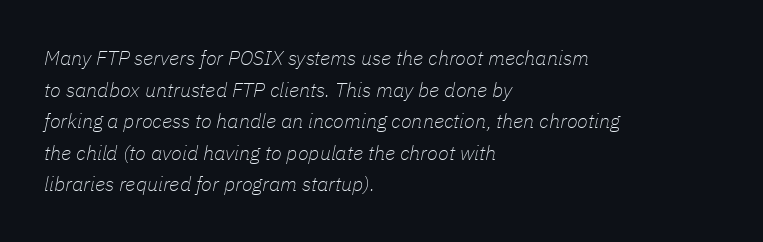
The image shows 20 px text type, italic (leaning right); set left-aligned, normal line spacing (1.58x), normal letter spacing, not underlined.
